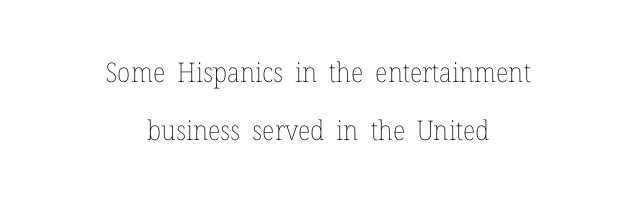
Q: Is the text bold? A: No.
Q: Is the text italic (slanted)? A: No, it is upright.
Q: Is the text underlined? A: No.
Q: How is the paragraph aligned? A: Centered.
Q: Is the spacing between letters normal or unusually wide? A: Normal.
Q: Is the spacing between lines tight, normal or loose? A: Loose.
